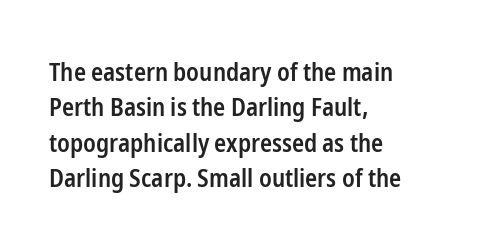
{"italic": "no", "bold": "semi", "underline": "no", "align": "left", "line_spacing": "normal", "line_spacing_ratio": 1.42, "letter_spacing": "normal", "letter_spacing_em": 0.0, "glyph_px": 25}
